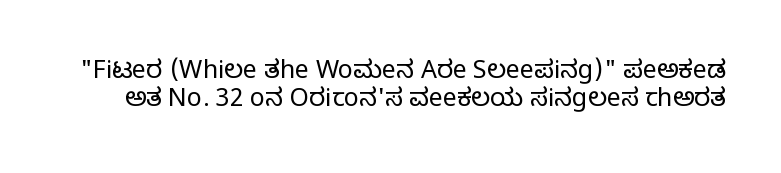
The image shows 25 px text type, upright; set tight line spacing (1.14x), normal letter spacing, not underlined.
